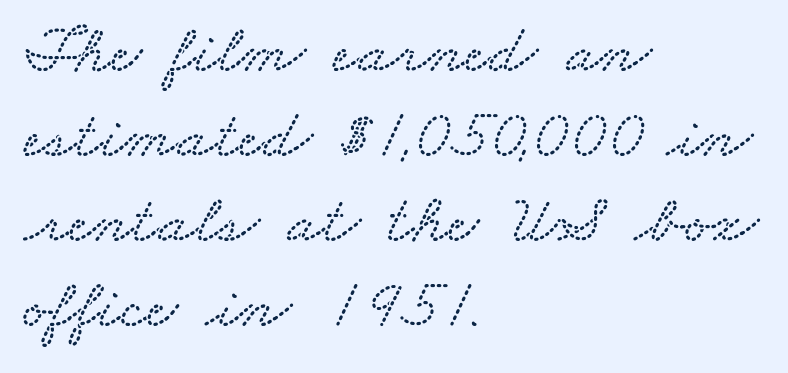
Q: Is the text underlined? A: No.
Q: How is the paragraph aligned? A: Left-aligned.
Q: Is the spacing between letters normal or unusually wide? A: Normal.
Q: Width (condensed, normal, or wide)? A: Wide.
Q: Stroke contrast? A: Low.
Q: x-height? A: Small.
Q: Monospaced? A: No.
